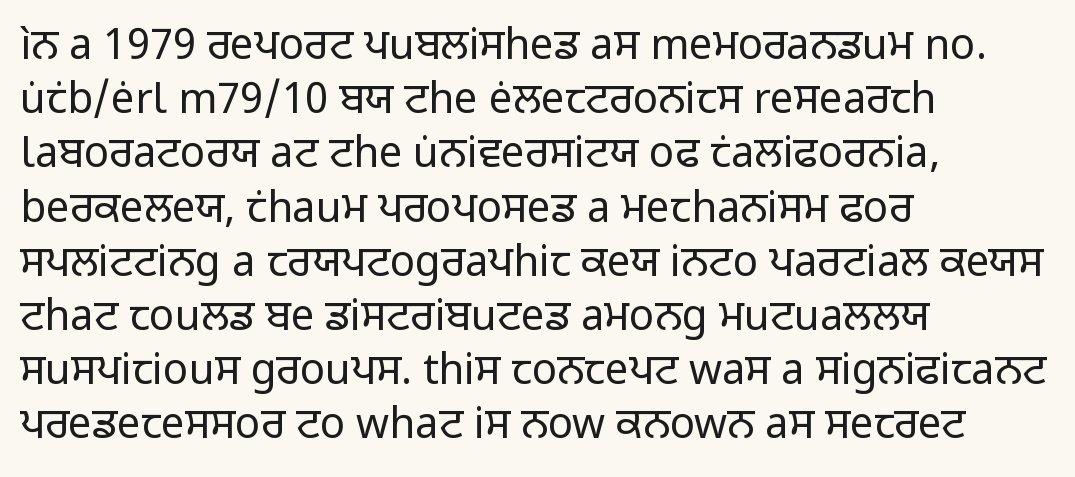
The image shows 42 px regular-weight sans-serif type, upright; set left-aligned, normal line spacing (1.29x), normal letter spacing, not underlined; low stroke contrast and a medium x-height.
